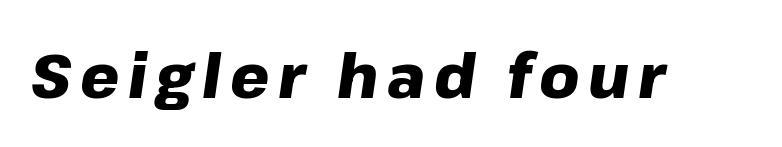
The characters look thick and weighty, a clear bold. These lines were composed using italics. The passage shown is typed in a proportional face where columns would drift. The space beneath each line is pristine and unruled.
